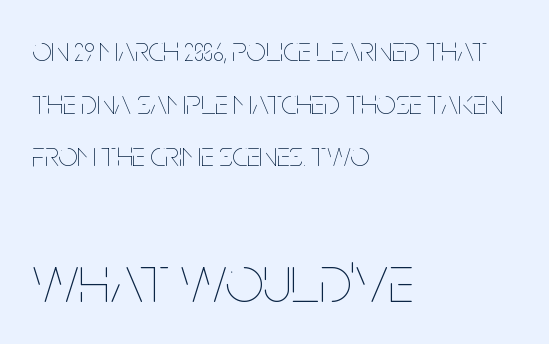
The image shows 67 px thin, condensed type, upright; set left-aligned, normal line spacing (1.55x), normal letter spacing, not underlined; the second (bottom) block is 1.97x larger; low stroke contrast and a large x-height.
